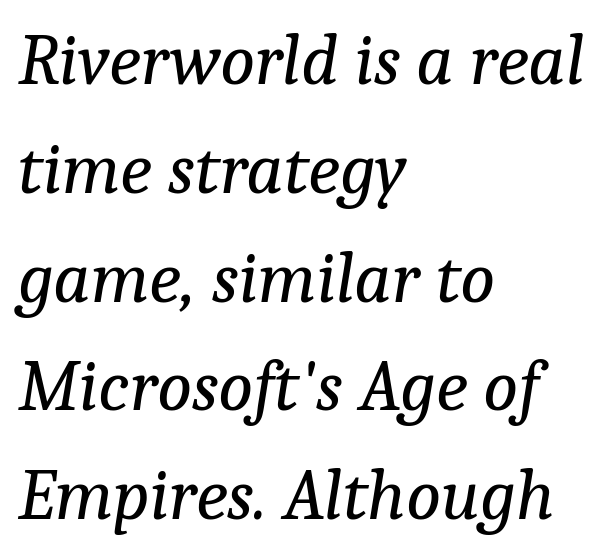
The image shows 73 px regular-weight serif type, italic (leaning right); set left-aligned, normal line spacing (1.49x), normal letter spacing, not underlined; low stroke contrast and a medium x-height.
